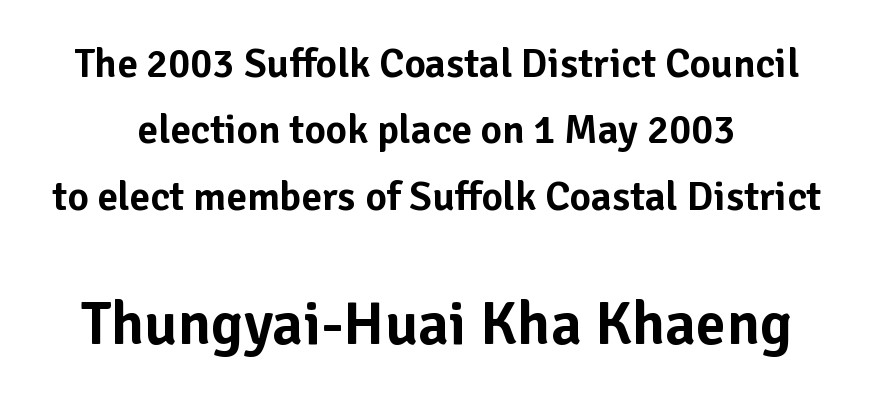
The image shows 61 px sans-serif type, upright; set normal line spacing (1.62x), normal letter spacing, not underlined; the second (bottom) block is 1.49x larger; low stroke contrast and a medium x-height.
